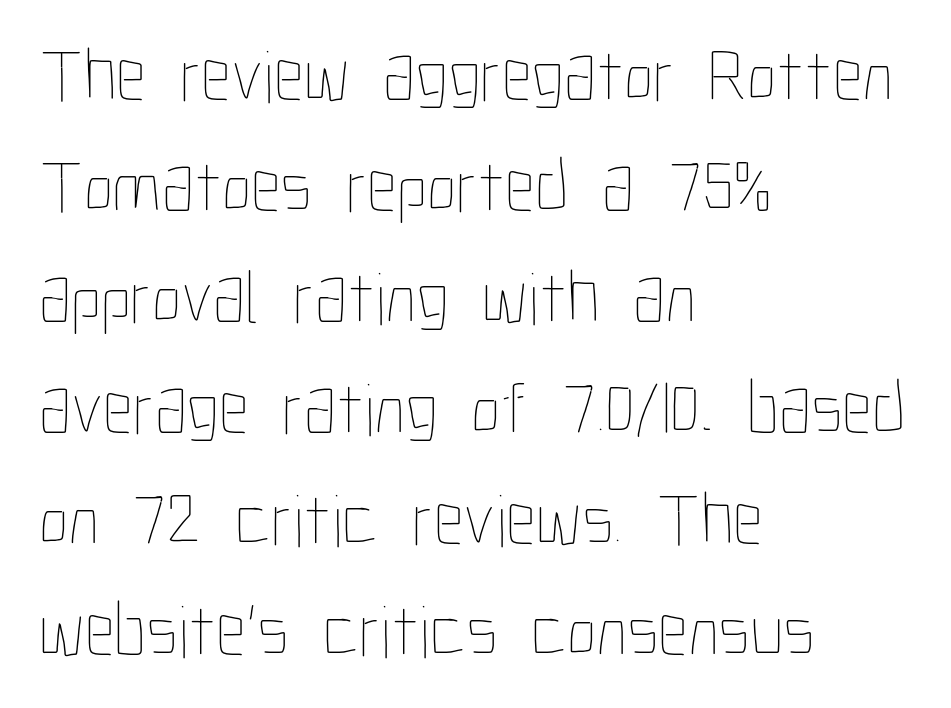
The typography opts for an upright posture over an oblique one. The space between consecutive lines is moderate. Clear beneath every line of the passage. Tracking value appears to be zero — textbook default spacing. Here the designer chose a conventional face with non-uniform glyph widths.
